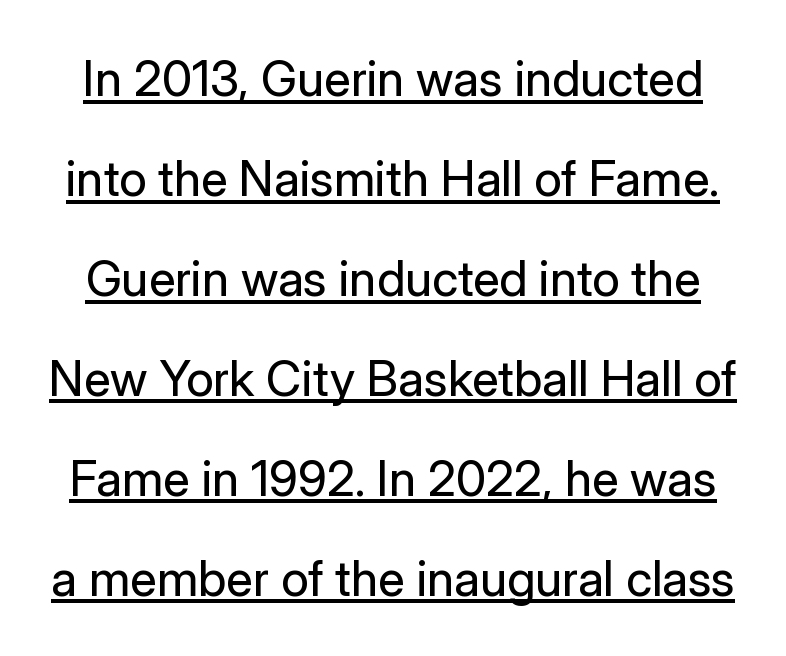
The image shows 49 px regular-weight sans-serif type, upright; set loose line spacing (2.04x), normal letter spacing, underlined; low stroke contrast and a medium x-height.
